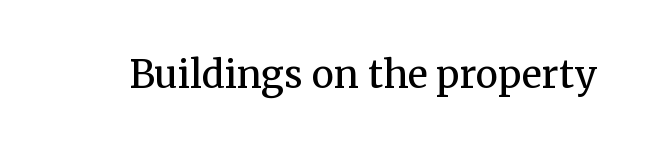
Decoration check: the copy has no underline. Note: serifs present on the glyphs. The passage shown is typed in a proportional face where columns would drift. How are the letters spaced? Ordinarily, with no added tracking. Weight: regular or lighter. Posture: vertical.
